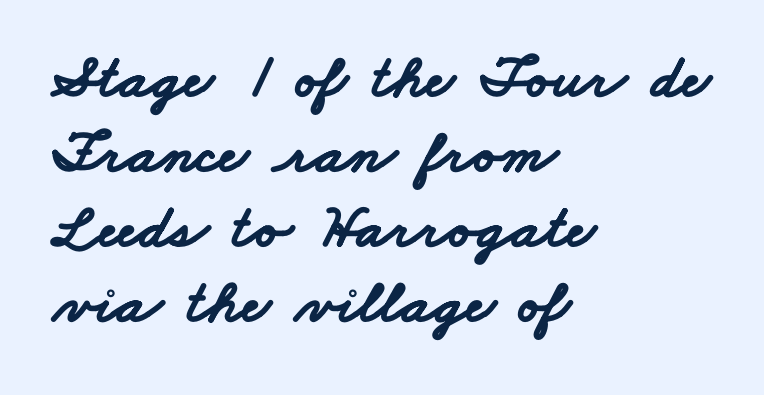
{"serif": "no", "bold": "yes", "weight": "bold", "width": "wide", "stroke_contrast": "low", "x_height": "small", "monospaced": "no", "underline": "no", "align": "left", "line_spacing_ratio": 1.21, "letter_spacing": "normal", "letter_spacing_em": 0.0, "glyph_px": 62}
